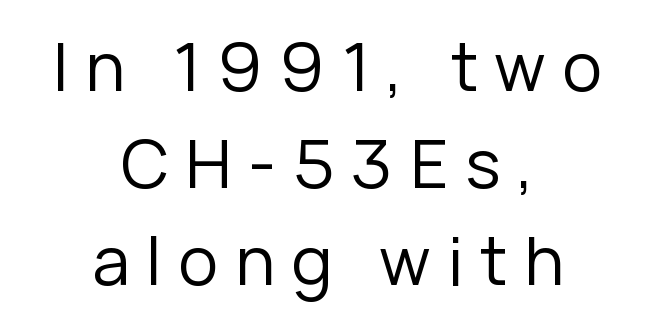
The typesetter chose a symmetrical, centered arrangement here. Weight: not bold — regular or lighter. Descender tails drop into unmarked territory. Tracking here is generous; glyphs stand well apart from one another. This sample uses an upright cut, with every glyph sitting square on the baseline. Baseline-to-baseline distance is the conventional proportion of letter height.
